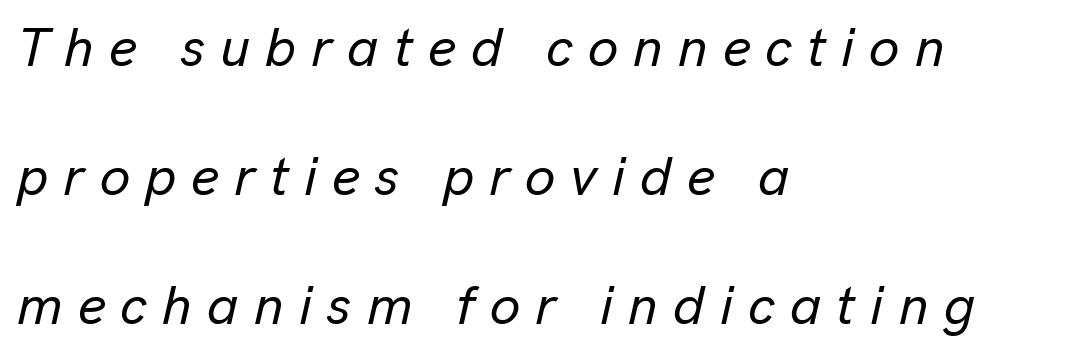
The lines are spread far apart with generous leading. The compositor pushed each line to the left boundary. Note the varied advance widths — an 'i' is clearly narrower than an 'm'. The glyphs look as if they've been sheared to an angle. The foot of each line stays bare and open.
